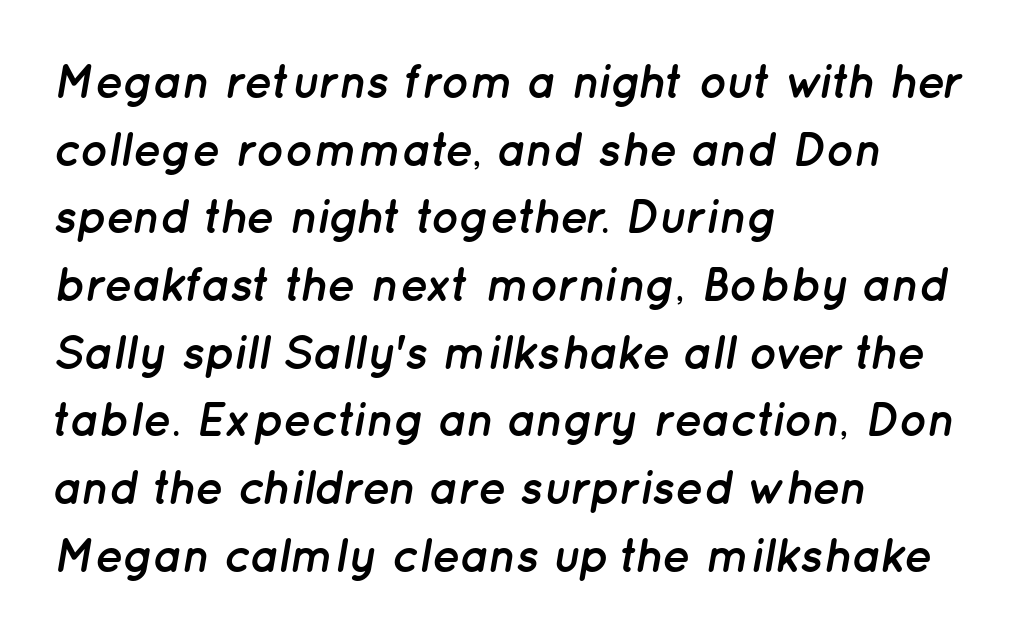
{"italic": "yes", "lean": "right", "slant_degrees": 12, "bold": "yes", "weight": "semibold", "width": "normal", "stroke_contrast": "low", "x_height": "medium", "monospaced": "no", "underline": "no", "align": "left", "line_spacing": "normal", "line_spacing_ratio": 1.44, "letter_spacing": "normal", "letter_spacing_em": 0.0, "glyph_px": 47}
